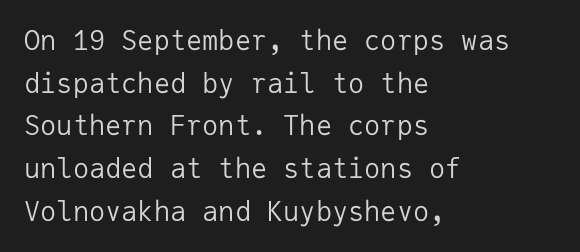
The ragged edge is on the right, which tells us the setting is flush left. Vertical strokes here are truly vertical. Heaviness? Minimal to ordinary, like unemphasized prose. Lines of text with bare space underneath.
